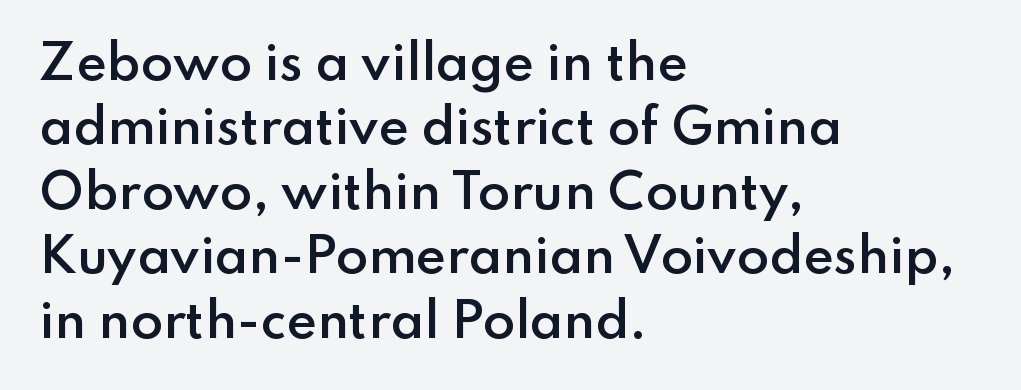
The image shows 47 px semibold sans-serif type, upright; set left-aligned, normal line spacing (1.37x), normal letter spacing, not underlined; low stroke contrast and a small x-height.
